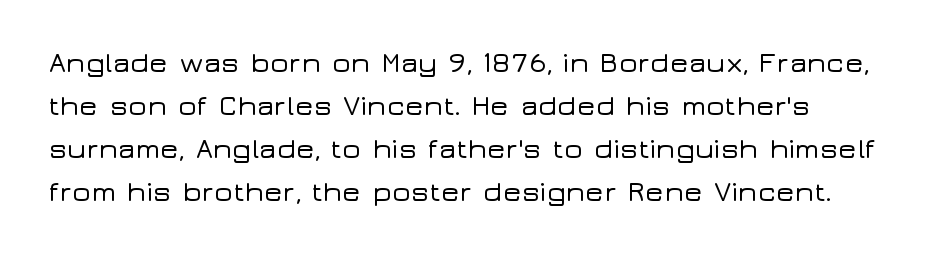
{"serif": "no", "italic": "no", "width": "wide", "stroke_contrast": "low", "x_height": "medium", "monospaced": "no", "underline": "no", "line_spacing": "normal", "line_spacing_ratio": 1.53, "letter_spacing": "normal", "letter_spacing_em": 0.0, "glyph_px": 28}
